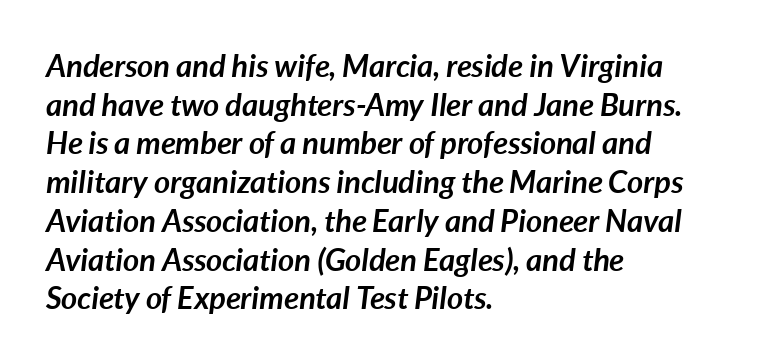
{"italic": "yes", "lean": "right", "slant_degrees": 7, "bold": "yes", "weight": "semibold", "width": "normal", "stroke_contrast": "low", "x_height": "medium", "monospaced": "no", "underline": "no", "align": "left", "line_spacing": "normal", "line_spacing_ratio": 1.25, "letter_spacing": "normal", "letter_spacing_em": 0.0, "glyph_px": 31}
